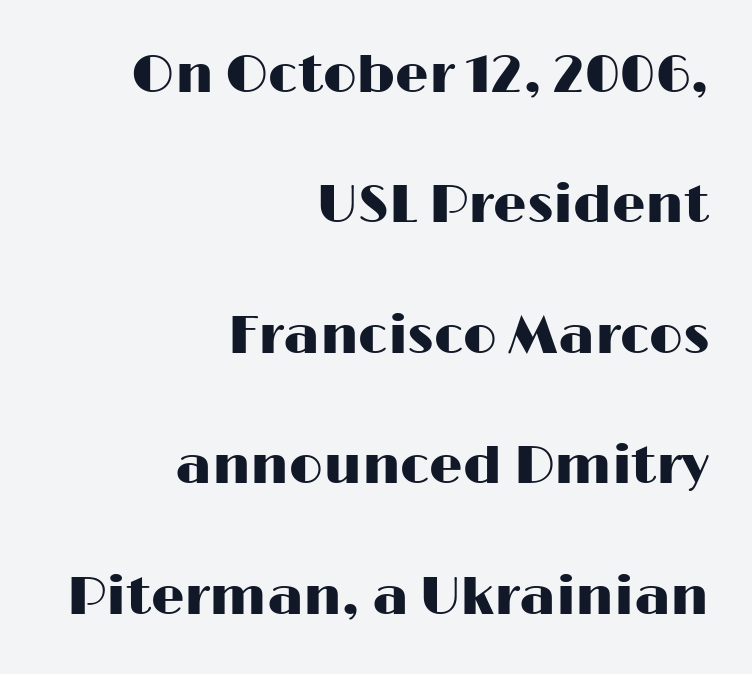
You can tell from the bare stems that sans-serif type was used. When letters stand straight like this, we call the style roman or upright. Letters rest on an invisible, unmarked baseline. A student would call this right alignment; a typographer would say flush right, rag left. A typesetter would call this zero additional tracking. One glance says open: line gaps are wider than usual.
